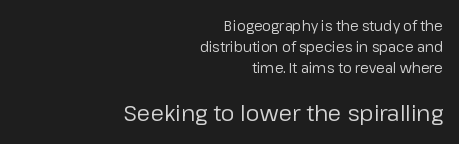
Q: Is the text bold? A: No.
Q: Is the text italic (slanted)? A: No, it is upright.
Q: Is the text underlined? A: No.
Q: How is the paragraph aligned? A: Right-aligned.
Q: Is the spacing between letters normal or unusually wide? A: Normal.
Q: Is the spacing between lines tight, normal or loose? A: Normal.
Q: Which block of text is set in a larger size, the first (top) or the second (bottom)? A: The second (bottom) one.
